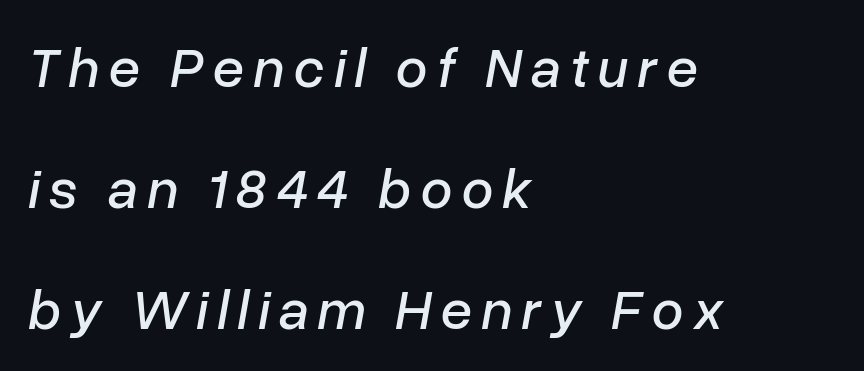
The axis of the letterforms is tilted away from vertical. A classic flush-left, rag-right setting is used for this passage. Each row of text sits above clean, open space. The rendering uses natural spacing where letterforms have individual widths. The designer dialed line spacing up above the default.
